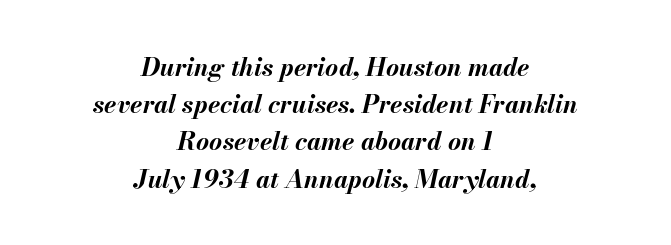
The image shows 25 px bold type, italic (leaning right); set centered, normal line spacing (1.49x), normal letter spacing, not underlined.
